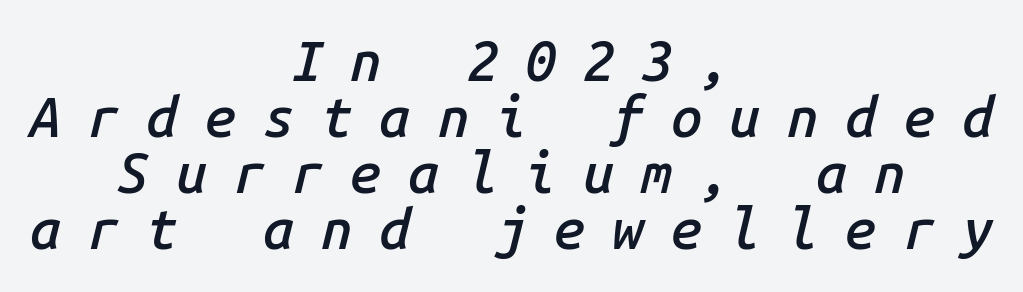
Q: Is the text bold? A: Semi-bold.
Q: Is the text italic (slanted)? A: Yes, it leans right by about 14 degrees.
Q: Is the text underlined? A: No.
Q: How is the paragraph aligned? A: Centered.
Q: Is the spacing between letters normal or unusually wide? A: Unusually wide.
Q: Is the spacing between lines tight, normal or loose? A: Tight.
Q: Width (condensed, normal, or wide)? A: Normal.
Q: Stroke contrast? A: Low.
Q: x-height? A: Medium.
Q: Monospaced? A: Yes.
